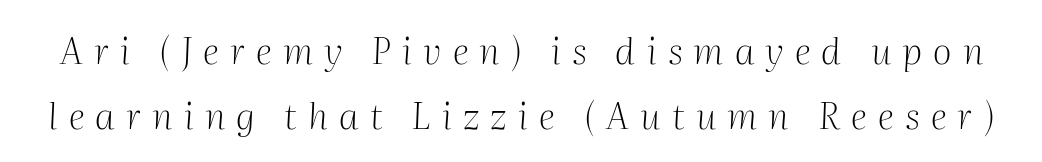
The image shows 37 px light serif type, italic (leaning right); set line spacing 1.77x, unusually wide letter spacing (+0.3 em), not underlined; medium stroke contrast and a medium x-height.
